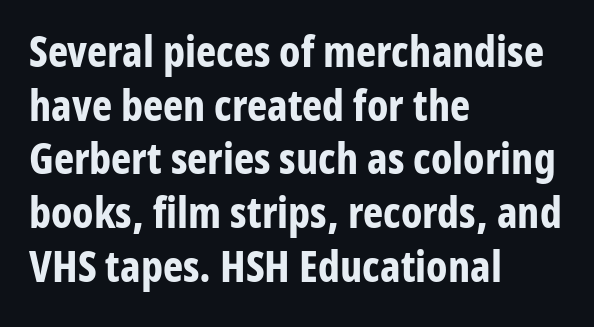
Short note: letters normally spaced. Leading: standard. Honestly, there is no underline to notice here at all. Note the varied advance widths — an 'i' is clearly narrower than an 'm'.
